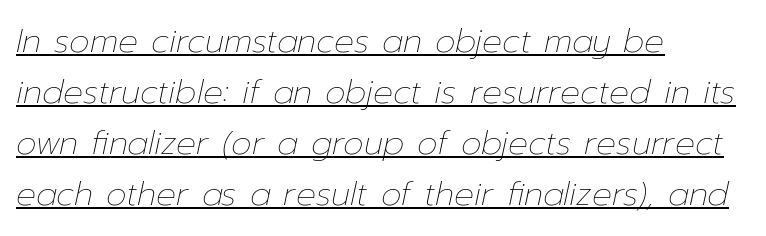
Q: Is the text bold? A: No.
Q: Is the text italic (slanted)? A: Yes, it leans right by about 12 degrees.
Q: Is the text underlined? A: Yes.
Q: How is the paragraph aligned? A: Left-aligned.
Q: Is the spacing between letters normal or unusually wide? A: Normal.
Q: Is the spacing between lines tight, normal or loose? A: Normal.
Q: Width (condensed, normal, or wide)? A: Normal.
Q: Stroke contrast? A: Low.
Q: x-height? A: Medium.
Q: Monospaced? A: No.
